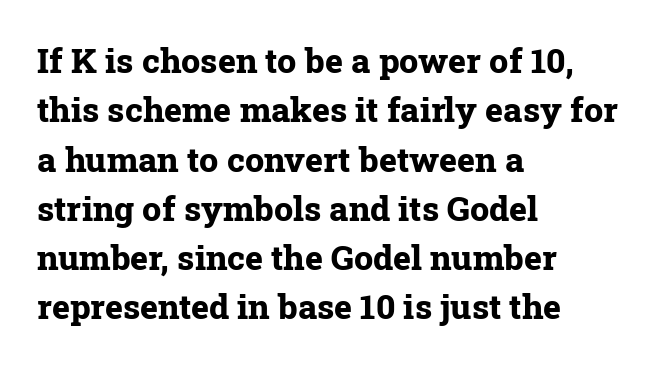
{"serif": "yes", "italic": "no", "bold": "yes", "weight": "bold", "width": "normal", "stroke_contrast": "low", "x_height": "medium", "monospaced": "no", "underline": "no", "align": "left", "line_spacing": "normal", "line_spacing_ratio": 1.45, "letter_spacing": "normal", "letter_spacing_em": 0.0, "glyph_px": 34}
